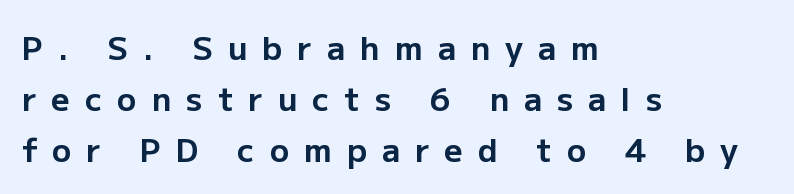
The image shows 32 px bold sans-serif type, upright; set left-aligned, normal line spacing (1.59x), unusually wide letter spacing (+0.47 em), not underlined; low stroke contrast and a medium x-height.
